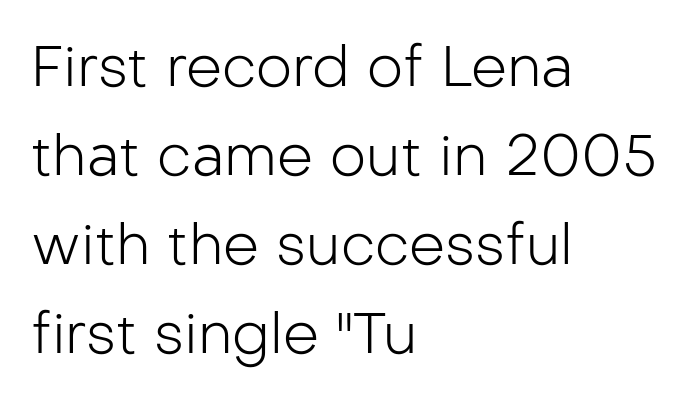
The passage shown is typed in a proportional face where columns would drift. Grotesque or geometric, the face here clearly has no serifs. In CSS terms this would be text-align: left. Words appear dense and cohesive because spacing is normal.
